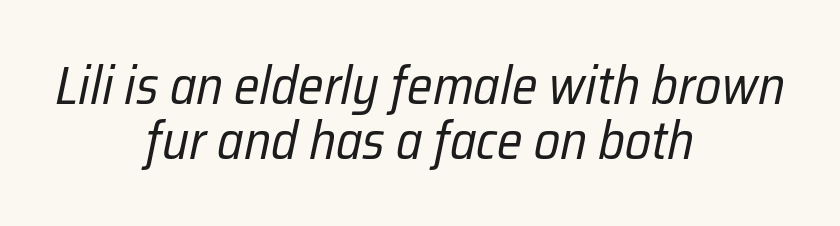
The letterforms sit shoulder to shoulder at normal distance. Check the space under the baseline: it is left empty. The typesetter chose a symmetrical, centered arrangement here. The lines are packed closely together with very little leading.
